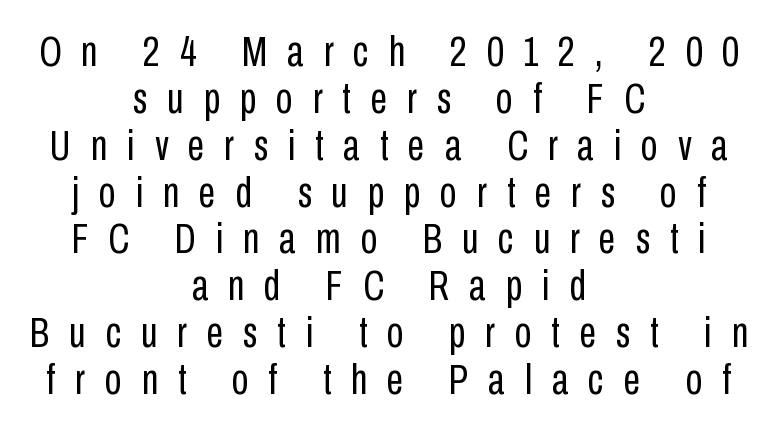
The image shows 43 px regular-weight, condensed sans-serif type, upright; set centered, tight line spacing (1.09x), unusually wide letter spacing (+0.46 em), not underlined; low stroke contrast and a medium x-height.
